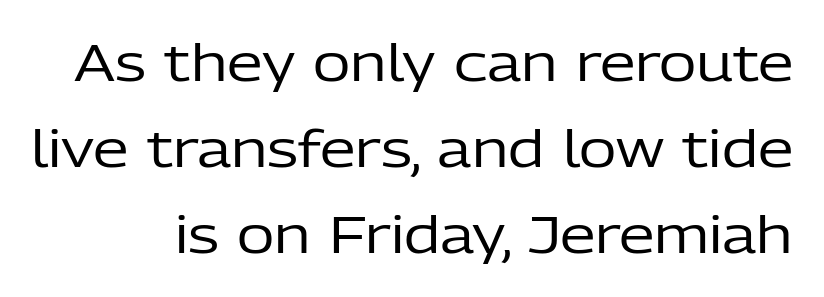
The image shows 51 px regular-weight sans-serif type, upright; set normal line spacing (1.69x), normal letter spacing, not underlined; low stroke contrast and a medium x-height.
